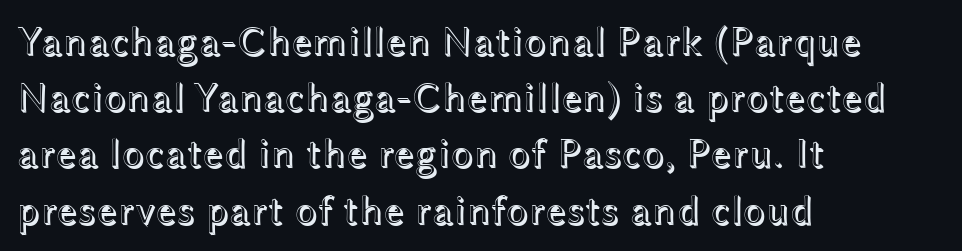
Upright lettering throughout. Notice how descenders clear the ascenders below comfortably — that's standard leading. Has an underline been added? It has not. Compared with typical body copy, the letter spacing here is the same.
